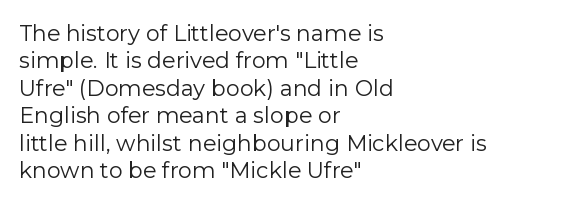
{"italic": "no", "bold": "no", "underline": "no", "align": "left", "line_spacing": "normal", "line_spacing_ratio": 1.25, "letter_spacing": "normal", "letter_spacing_em": 0.0, "glyph_px": 22}
